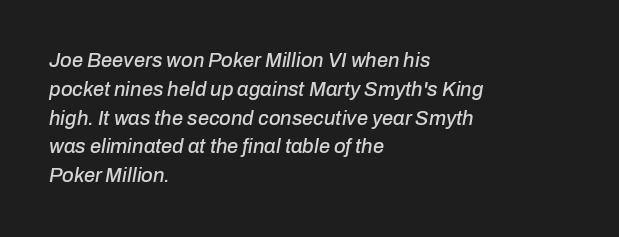
The image shows 20 px text type, italic (leaning right); set left-aligned, normal line spacing (1.44x), normal letter spacing, not underlined.
